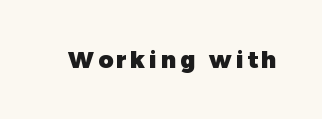
Q: Is the text bold? A: Yes.
Q: Is the text italic (slanted)? A: No, it is upright.
Q: Is the text underlined? A: No.
